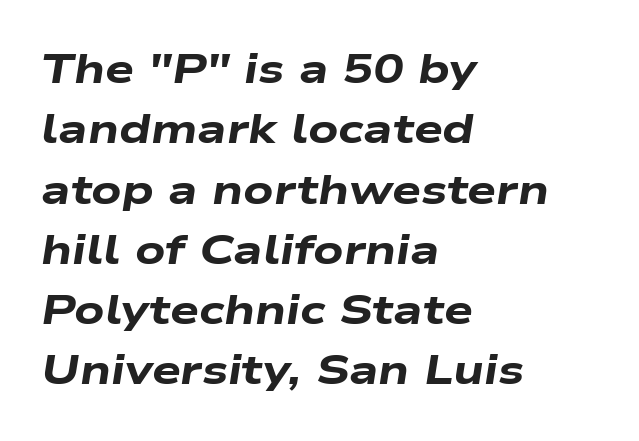
The image shows 41 px heavy, wide type, italic (leaning right); set left-aligned, normal line spacing (1.47x), normal letter spacing, not underlined; low stroke contrast and a medium x-height.
